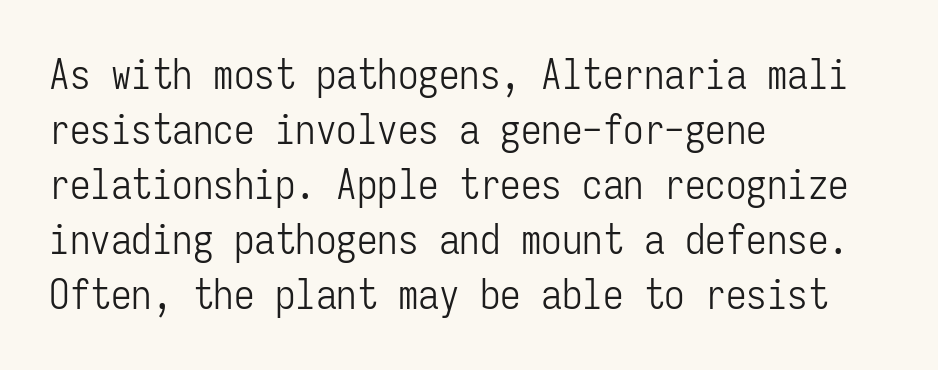
Q: Is the text bold? A: No.
Q: Is the text italic (slanted)? A: No, it is upright.
Q: Is the typeface a serif or a sans-serif typeface? A: Sans-serif.
Q: Is the text underlined? A: No.
Q: How is the paragraph aligned? A: Left-aligned.
Q: Is the spacing between letters normal or unusually wide? A: Normal.
Q: Is the spacing between lines tight, normal or loose? A: Normal.
Q: Width (condensed, normal, or wide)? A: Condensed.
Q: Stroke contrast? A: Low.
Q: x-height? A: Medium.
Q: Monospaced? A: Yes.
